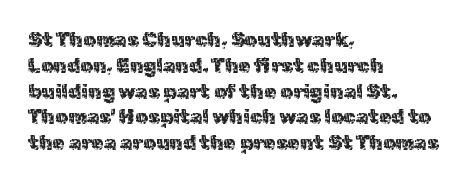
{"italic": "no", "bold": "no", "underline": "no", "align": "left", "line_spacing": "normal", "line_spacing_ratio": 1.29, "letter_spacing": "normal", "letter_spacing_em": 0.0, "glyph_px": 20}
